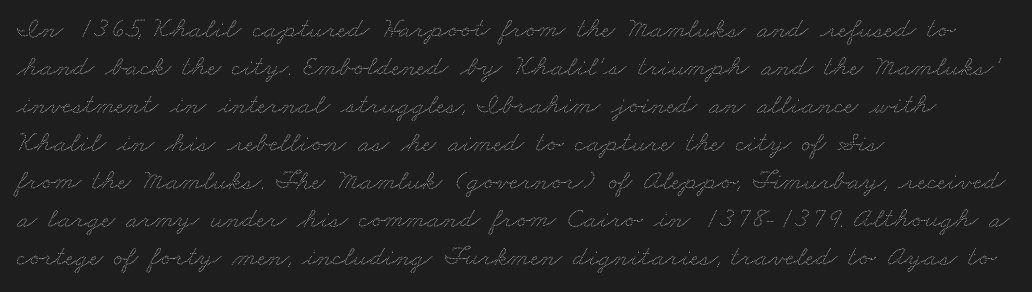
Q: Is the text underlined? A: No.
Q: How is the paragraph aligned? A: Left-aligned.
Q: Is the spacing between letters normal or unusually wide? A: Normal.
Q: Is the spacing between lines tight, normal or loose? A: Normal.
Q: Width (condensed, normal, or wide)? A: Wide.
Q: Stroke contrast? A: Low.
Q: x-height? A: Small.
Q: Monospaced? A: No.
